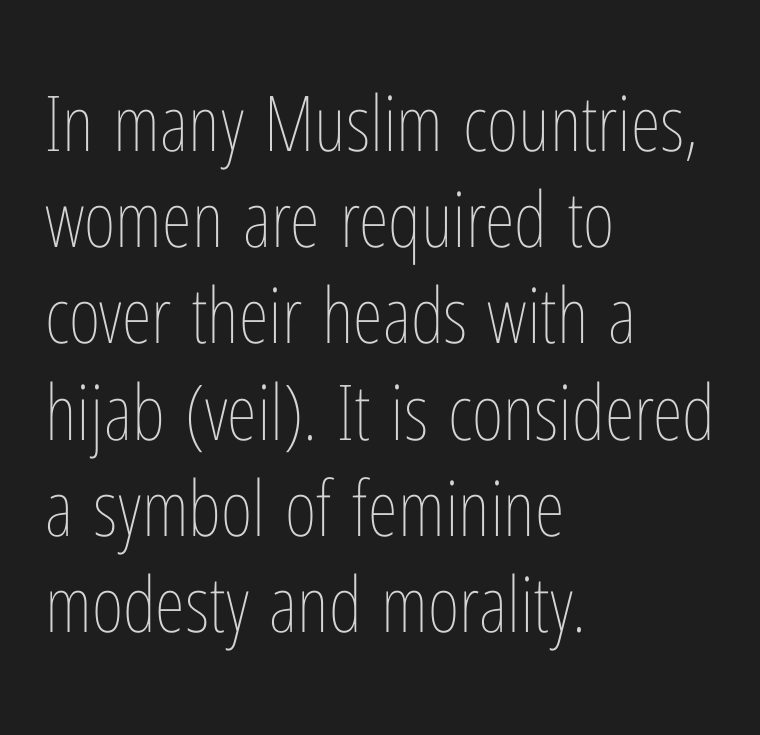
{"italic": "no", "bold": "no", "weight": "thin", "width": "condensed", "stroke_contrast": "low", "x_height": "medium", "monospaced": "no", "underline": "no", "align": "left", "line_spacing": "normal", "line_spacing_ratio": 1.25, "letter_spacing": "normal", "letter_spacing_em": 0.0, "glyph_px": 77}
